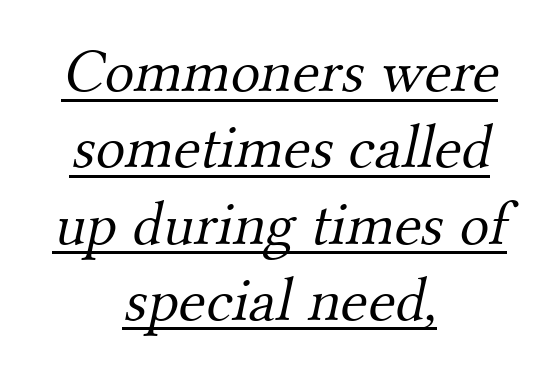
Q: Is the text bold? A: No.
Q: Is the typeface a serif or a sans-serif typeface? A: Serif.
Q: Is the text underlined? A: Yes.
Q: How is the paragraph aligned? A: Centered.
Q: Is the spacing between letters normal or unusually wide? A: Normal.
Q: Width (condensed, normal, or wide)? A: Normal.
Q: Stroke contrast? A: Medium.
Q: x-height? A: Small.
Q: Monospaced? A: No.
